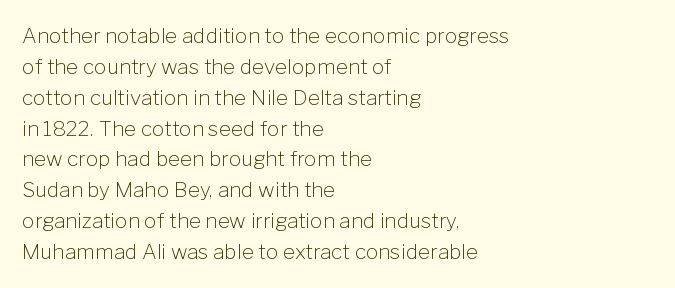
{"italic": "no", "bold": "no", "underline": "no", "align": "left", "line_spacing": "normal", "line_spacing_ratio": 1.47, "letter_spacing": "normal", "letter_spacing_em": 0.0, "glyph_px": 21}
